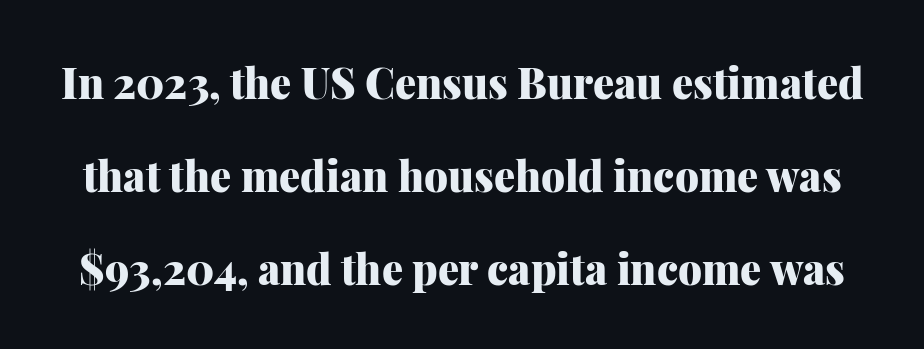
{"serif": "yes", "italic": "no", "bold": "yes", "weight": "heavy", "width": "normal", "stroke_contrast": "medium", "x_height": "medium", "monospaced": "no", "underline": "no", "line_spacing": "loose", "line_spacing_ratio": 2.21, "letter_spacing": "normal", "letter_spacing_em": 0.0, "glyph_px": 42}
